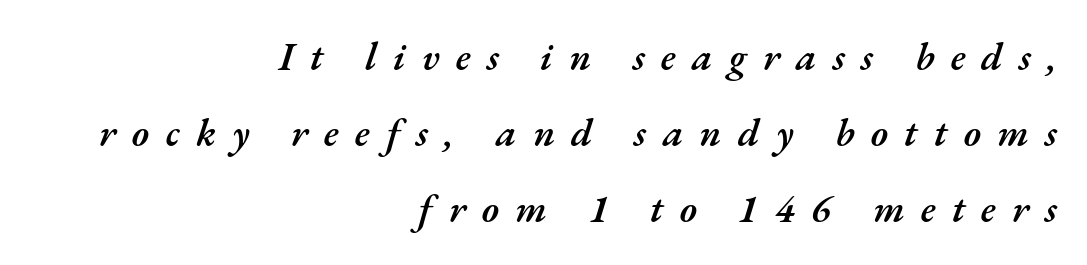
{"italic": "yes", "lean": "right", "slant_degrees": 17, "bold": "semi", "weight": "semibold", "width": "normal", "stroke_contrast": "medium", "x_height": "small", "monospaced": "no", "underline": "no", "align": "right", "line_spacing": "loose", "line_spacing_ratio": 1.95, "letter_spacing": "wide", "letter_spacing_em": 0.42, "glyph_px": 39}
